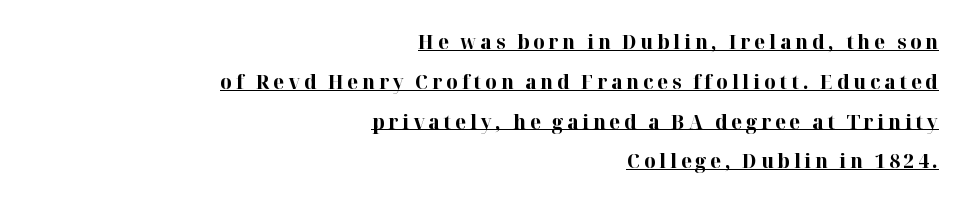
Q: Is the text bold? A: Yes.
Q: Is the text italic (slanted)? A: No, it is upright.
Q: Is the text underlined? A: Yes.
Q: How is the paragraph aligned? A: Right-aligned.
Q: Is the spacing between lines tight, normal or loose? A: Loose.
